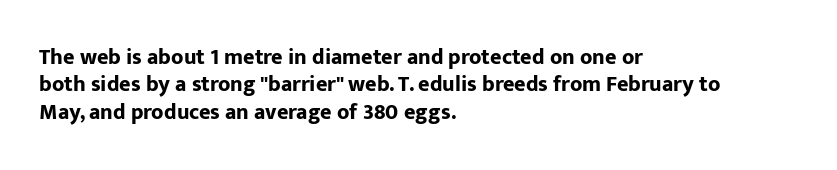
{"italic": "no", "bold": "yes", "underline": "no", "align": "left", "line_spacing": "normal", "line_spacing_ratio": 1.25, "letter_spacing": "normal", "letter_spacing_em": 0.0, "glyph_px": 22}
